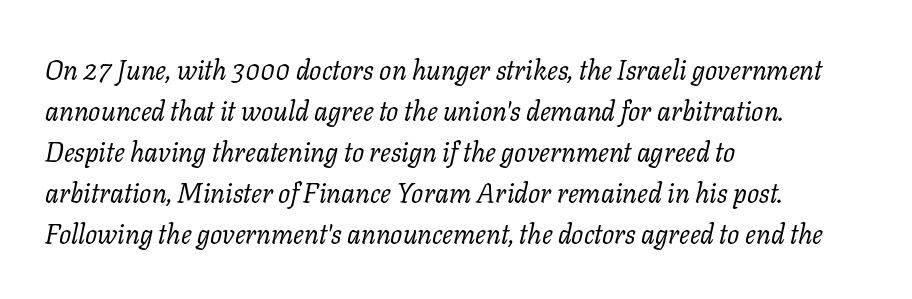
Q: Is the text bold? A: No.
Q: Is the text italic (slanted)? A: Yes, it leans right by about 11 degrees.
Q: Is the text underlined? A: No.
Q: How is the paragraph aligned? A: Left-aligned.
Q: Is the spacing between letters normal or unusually wide? A: Normal.
Q: Is the spacing between lines tight, normal or loose? A: Normal.
